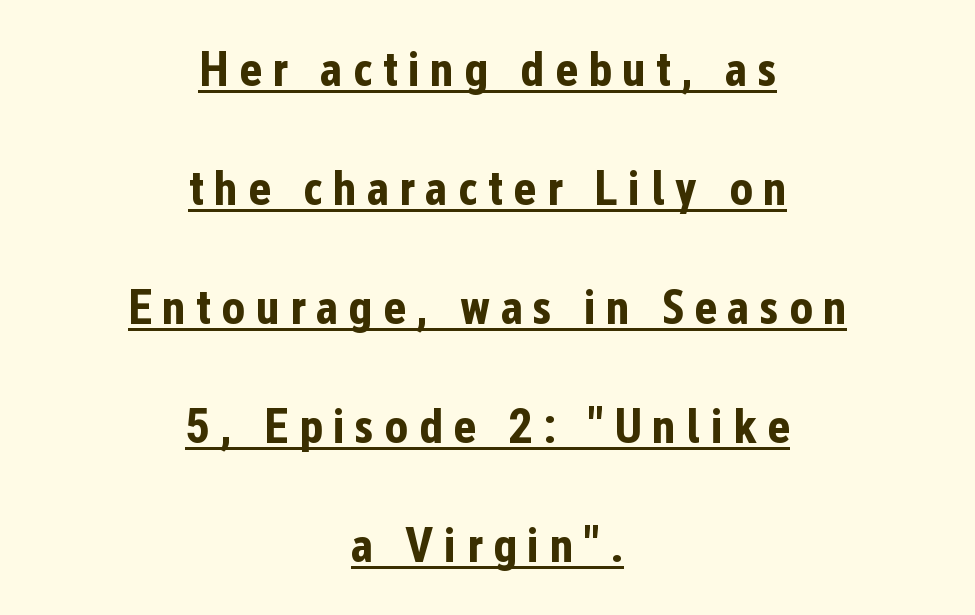
The image shows 49 px bold, condensed sans-serif type, upright; set centered, loose line spacing (2.43x), unusually wide letter spacing (+0.21 em), underlined; low stroke contrast and a medium x-height.
